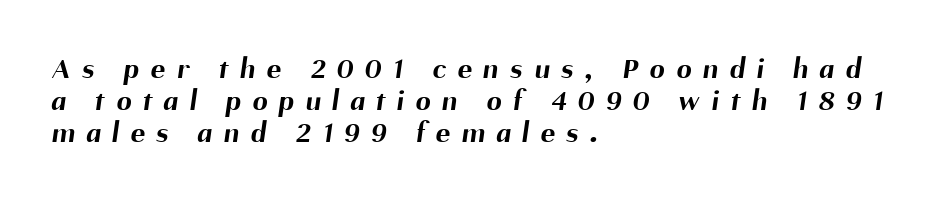
{"serif": "no", "bold": "yes", "weight": "bold", "width": "normal", "stroke_contrast": "medium", "x_height": "medium", "monospaced": "no", "underline": "no", "align": "left", "line_spacing": "tight", "line_spacing_ratio": 1.06, "letter_spacing": "wide", "letter_spacing_em": 0.39, "glyph_px": 30}
